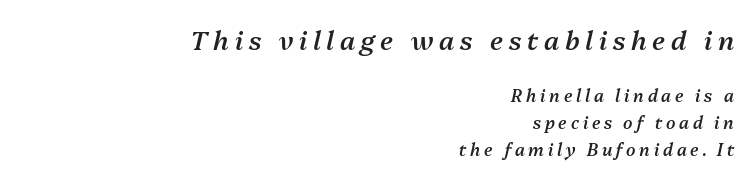
The image shows 26 px text type, italic (leaning right); set right-aligned, normal line spacing (1.59x), unusually wide letter spacing (+0.22 em), not underlined; the first (top) block is 1.53x larger.
